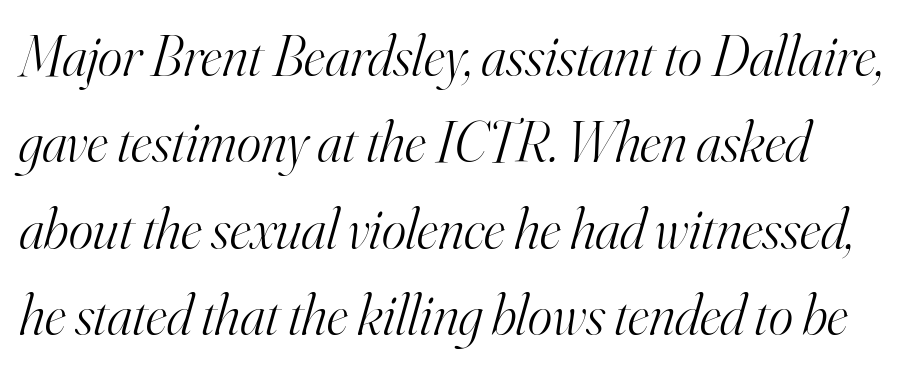
Q: Is the text bold? A: No.
Q: Is the text italic (slanted)? A: Yes, it leans right by about 16 degrees.
Q: Is the typeface a serif or a sans-serif typeface? A: Serif.
Q: Is the text underlined? A: No.
Q: Is the spacing between letters normal or unusually wide? A: Normal.
Q: Is the spacing between lines tight, normal or loose? A: Normal.
Q: Width (condensed, normal, or wide)? A: Normal.
Q: Stroke contrast? A: High.
Q: x-height? A: Small.
Q: Monospaced? A: No.
